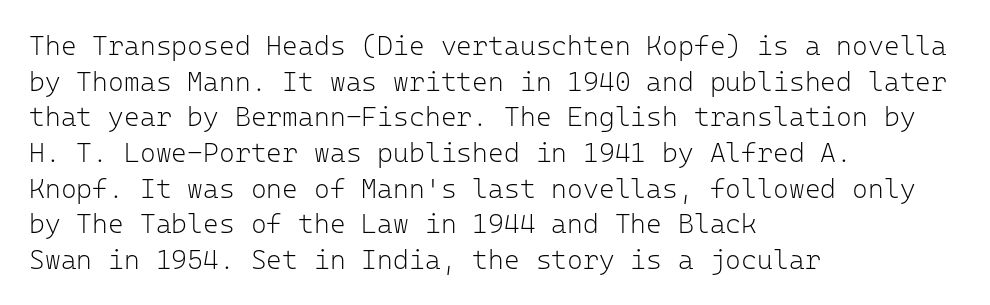
Q: Is the text bold? A: No.
Q: Is the text italic (slanted)? A: No, it is upright.
Q: Is the text underlined? A: No.
Q: How is the paragraph aligned? A: Left-aligned.
Q: Is the spacing between letters normal or unusually wide? A: Normal.
Q: Is the spacing between lines tight, normal or loose? A: Normal.
